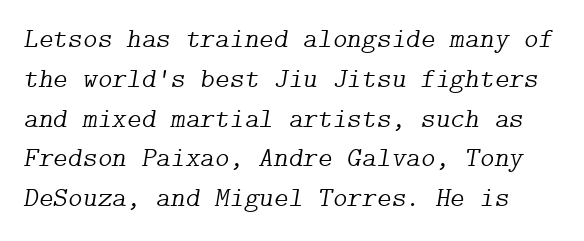
{"serif": "yes", "italic": "yes", "lean": "right", "slant_degrees": 9, "bold": "no", "weight": "light", "width": "normal", "stroke_contrast": "low", "x_height": "medium", "underline": "no", "line_spacing": "normal", "line_spacing_ratio": 1.42, "letter_spacing": "normal", "letter_spacing_em": 0.0, "glyph_px": 28}
